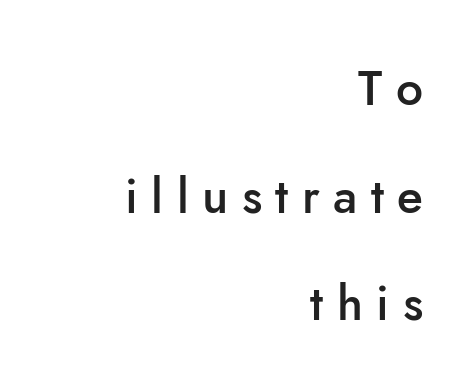
{"serif": "no", "italic": "no", "bold": "semi", "weight": "semibold", "width": "normal", "stroke_contrast": "low", "x_height": "small", "monospaced": "no", "underline": "no", "align": "right", "line_spacing": "loose", "line_spacing_ratio": 2.24, "letter_spacing": "wide", "letter_spacing_em": 0.28, "glyph_px": 48}
